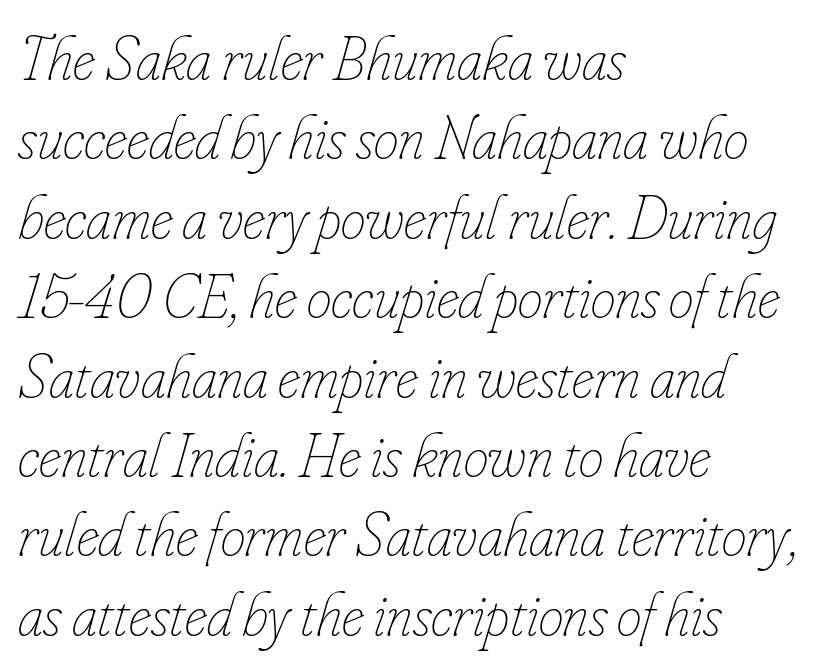
{"italic": "yes", "lean": "right", "slant_degrees": 16, "bold": "no", "weight": "thin", "width": "condensed", "stroke_contrast": "low", "x_height": "small", "monospaced": "no", "underline": "no", "align": "left", "line_spacing": "normal", "line_spacing_ratio": 1.26, "letter_spacing": "normal", "letter_spacing_em": 0.0, "glyph_px": 63}
